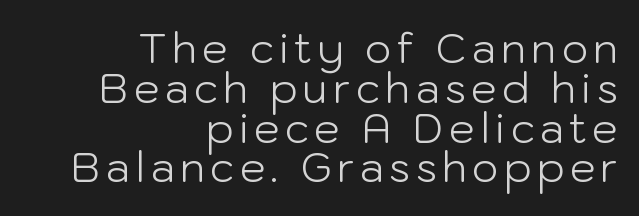
The image shows 41 px light sans-serif type, upright; set right-aligned, tight line spacing (0.97x), not underlined; low stroke contrast and a medium x-height.
